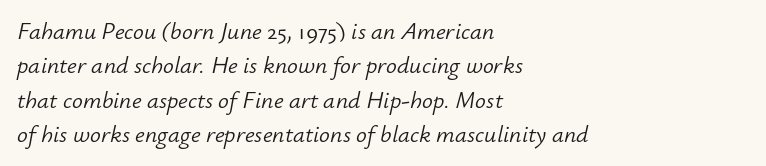
{"italic": "yes", "lean": "right", "slant_degrees": 12, "bold": "no", "underline": "no", "align": "left", "line_spacing": "normal", "line_spacing_ratio": 1.43, "letter_spacing": "normal", "letter_spacing_em": 0.0, "glyph_px": 24}
